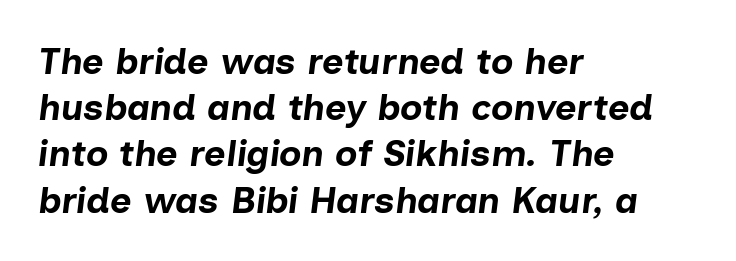
The image shows 37 px bold type, italic (leaning right); set left-aligned, normal line spacing (1.25x), normal letter spacing, not underlined; low stroke contrast and a medium x-height.
